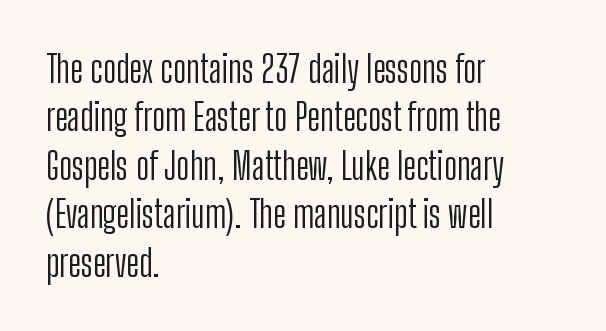
Q: Is the text bold? A: No.
Q: Is the text italic (slanted)? A: No, it is upright.
Q: Is the typeface a serif or a sans-serif typeface? A: Sans-serif.
Q: Is the text underlined? A: No.
Q: How is the paragraph aligned? A: Left-aligned.
Q: Is the spacing between letters normal or unusually wide? A: Normal.
Q: Is the spacing between lines tight, normal or loose? A: Normal.
Q: Width (condensed, normal, or wide)? A: Condensed.
Q: Stroke contrast? A: Low.
Q: x-height? A: Medium.
Q: Monospaced? A: No.
